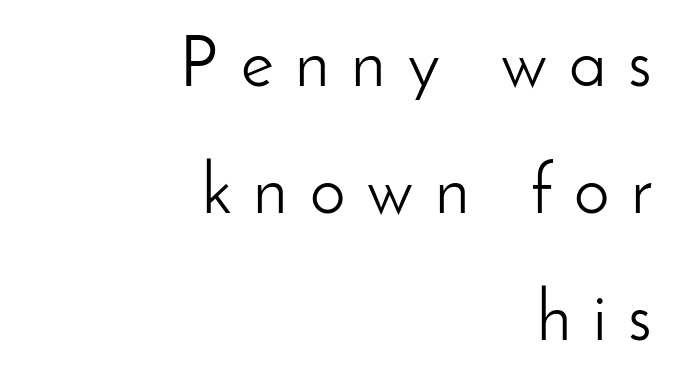
{"serif": "no", "italic": "no", "bold": "no", "weight": "light", "width": "normal", "stroke_contrast": "low", "x_height": "small", "monospaced": "no", "underline": "no", "align": "right", "line_spacing_ratio": 1.79, "letter_spacing": "wide", "letter_spacing_em": 0.31, "glyph_px": 71}
